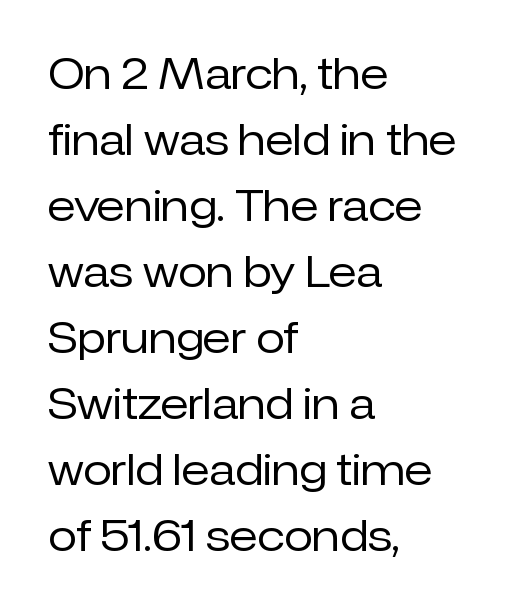
{"serif": "no", "italic": "no", "bold": "no", "weight": "regular", "width": "normal", "stroke_contrast": "low", "x_height": "medium", "monospaced": "no", "underline": "no", "align": "left", "line_spacing": "normal", "line_spacing_ratio": 1.57, "letter_spacing": "normal", "letter_spacing_em": 0.0, "glyph_px": 42}
